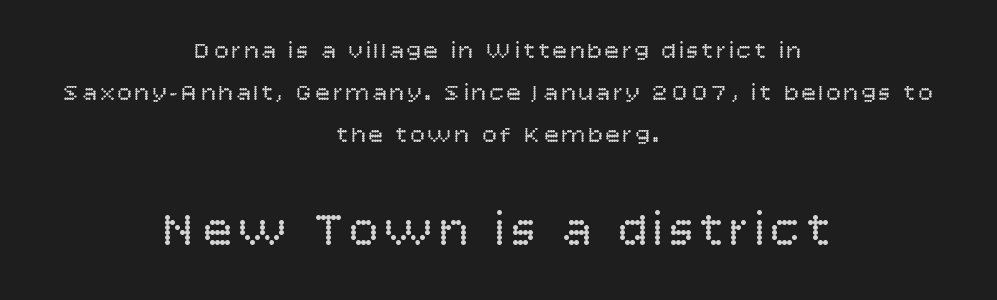
The image shows 49 px regular-weight sans-serif type, upright; set centered, line spacing 1.76x, not underlined; the second (bottom) block is 2.04x larger; low stroke contrast and a large x-height.
